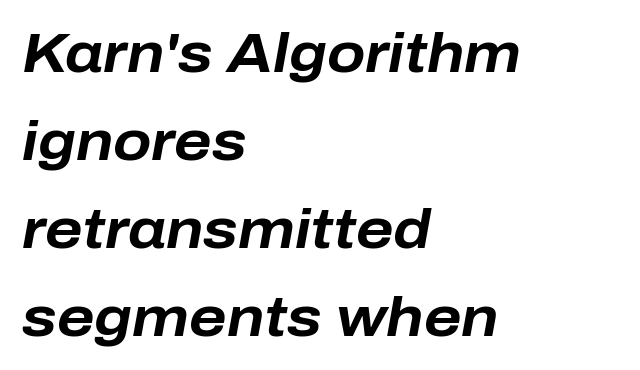
The image shows 56 px bold type, italic (leaning right); set left-aligned, normal line spacing (1.57x), normal letter spacing, not underlined; low stroke contrast and a medium x-height.
